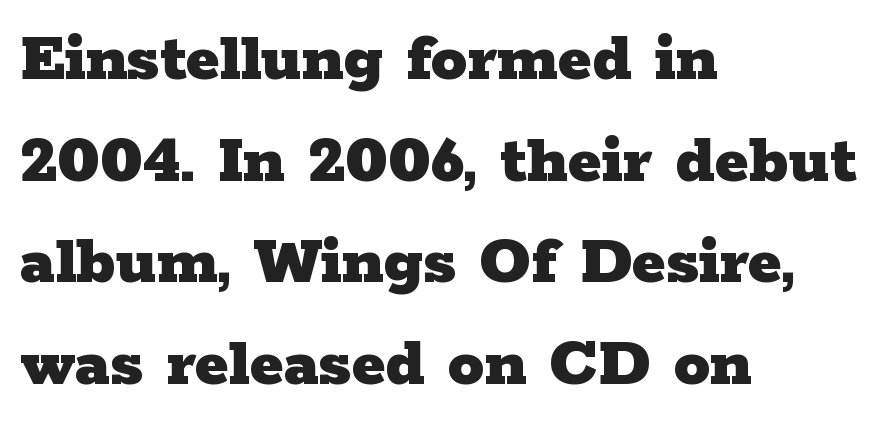
Notice how the passage keeps a crisp vertical edge on the left only. Each glyph is drawn with heavy, bold strokes. Proportional: the letters do not fall into vertical columns. The type is set solid horizontally, with unmodified tracking. Type style note: has serifs.
